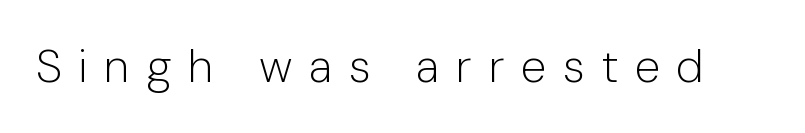
Q: Is the text bold? A: No.
Q: Is the text italic (slanted)? A: No, it is upright.
Q: Is the typeface a serif or a sans-serif typeface? A: Sans-serif.
Q: Is the text underlined? A: No.
Q: Is the spacing between letters normal or unusually wide? A: Unusually wide.
Q: Width (condensed, normal, or wide)? A: Normal.
Q: Stroke contrast? A: Low.
Q: x-height? A: Medium.
Q: Monospaced? A: No.
